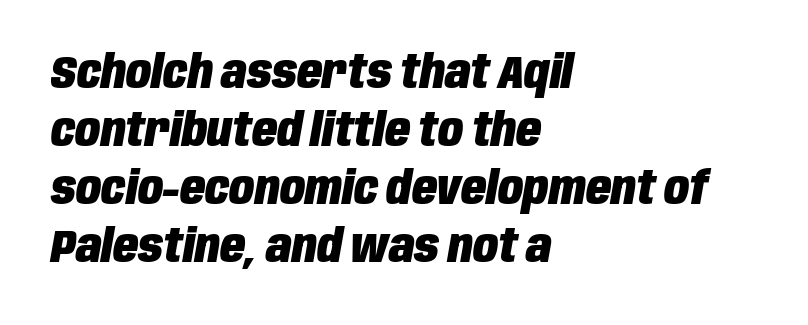
{"italic": "yes", "lean": "right", "slant_degrees": 10, "bold": "yes", "weight": "heavy", "width": "condensed", "stroke_contrast": "low", "x_height": "large", "monospaced": "no", "underline": "no", "align": "left", "line_spacing": "normal", "line_spacing_ratio": 1.26, "letter_spacing": "normal", "letter_spacing_em": 0.0, "glyph_px": 46}
